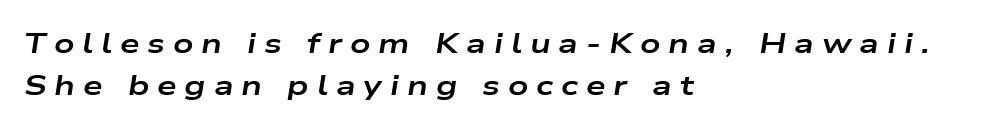
Normally led — the rows are evenly, conventionally spaced. Stroke thickness is high; the sample reads as a true bold. Notice how the stems are inclined rather than vertical — that's the hallmark of italics. Is this a fixed-width face? No — the glyphs have proportional, varying widths. The letters are spread apart with noticeably loose tracking. Left-aligned paragraph, ragged on the right.
